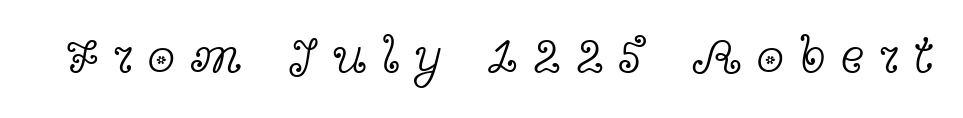
This rendering widens character spacing well past its baseline value. Unbolded letterforms with no extra heft. You could not count columns in this text — the font is proportionally spaced.
